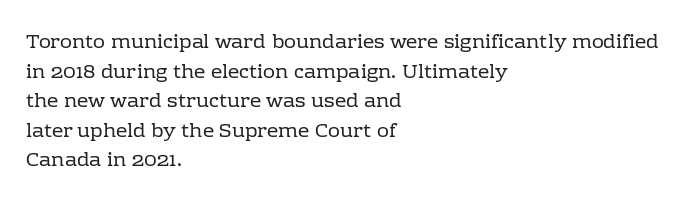
Compared with a typical body face, this is equally light or lighter still. The line texture is even and compact thanks to regular tracking. The space directly below the letters is spotless. Nope, not italic — everything's standing straight.
